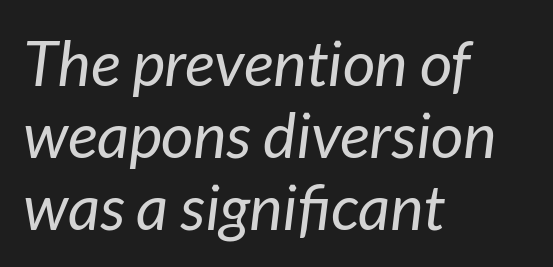
{"italic": "yes", "lean": "right", "slant_degrees": 7, "bold": "no", "weight": "regular", "width": "normal", "stroke_contrast": "low", "x_height": "medium", "monospaced": "no", "underline": "no", "align": "left", "line_spacing": "tight", "line_spacing_ratio": 1.14, "letter_spacing": "normal", "letter_spacing_em": 0.0, "glyph_px": 63}
